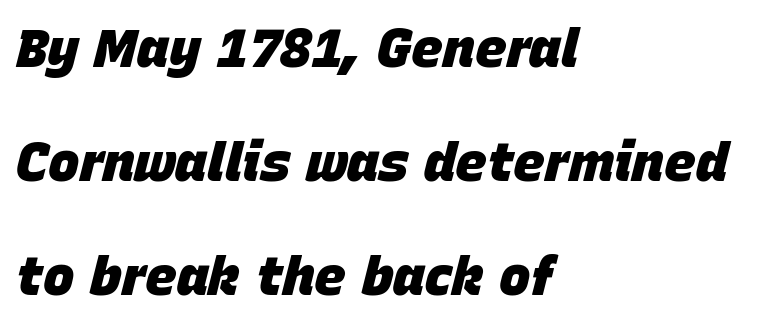
{"italic": "yes", "lean": "right", "slant_degrees": 15, "bold": "yes", "weight": "heavy", "width": "normal", "stroke_contrast": "low", "x_height": "large", "monospaced": "no", "underline": "no", "align": "left", "line_spacing": "loose", "line_spacing_ratio": 2.15, "letter_spacing": "normal", "letter_spacing_em": 0.0, "glyph_px": 53}
